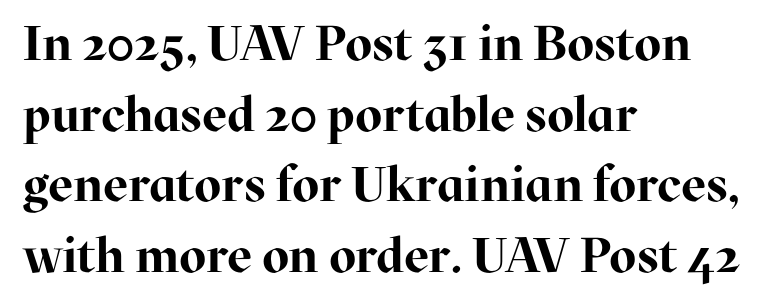
{"serif": "yes", "italic": "no", "bold": "yes", "weight": "bold", "width": "normal", "stroke_contrast": "high", "x_height": "medium", "monospaced": "no", "underline": "no", "align": "left", "line_spacing": "normal", "line_spacing_ratio": 1.44, "letter_spacing": "normal", "letter_spacing_em": 0.0, "glyph_px": 49}
